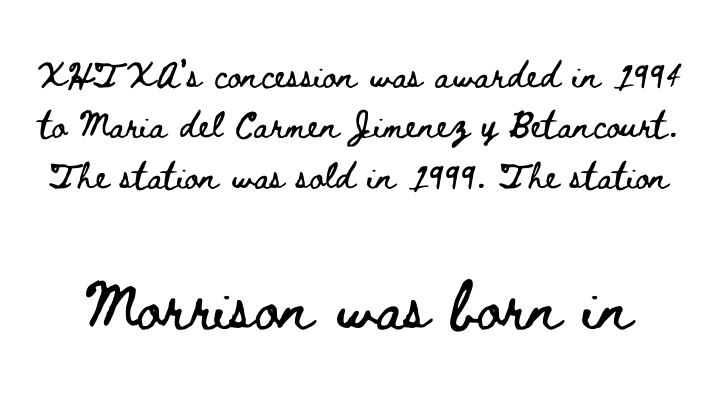
The image shows 60 px wide type; set normal line spacing (1.48x), normal letter spacing, not underlined; the second (bottom) block is 1.76x larger; low stroke contrast and a small x-height.
